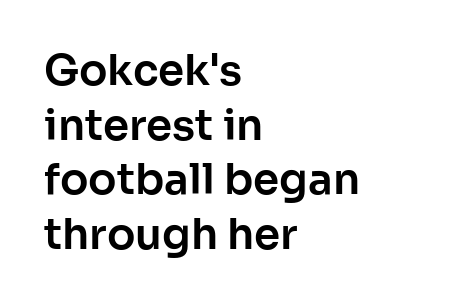
{"serif": "no", "italic": "no", "width": "normal", "stroke_contrast": "low", "x_height": "medium", "monospaced": "no", "underline": "no", "align": "left", "line_spacing": "normal", "line_spacing_ratio": 1.3, "letter_spacing": "normal", "letter_spacing_em": 0.0, "glyph_px": 42}
